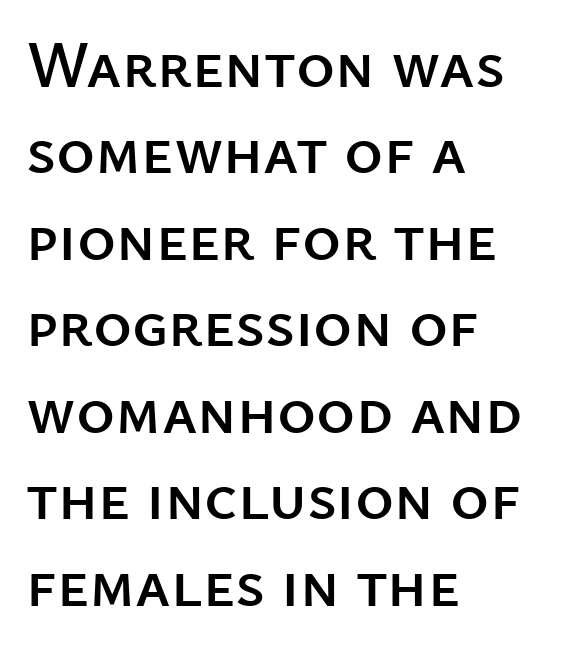
Q: Is the text italic (slanted)? A: No, it is upright.
Q: Is the typeface a serif or a sans-serif typeface? A: Sans-serif.
Q: Is the text underlined? A: No.
Q: How is the paragraph aligned? A: Left-aligned.
Q: Is the spacing between letters normal or unusually wide? A: Normal.
Q: Is the spacing between lines tight, normal or loose? A: Normal.
Q: Width (condensed, normal, or wide)? A: Normal.
Q: Stroke contrast? A: Low.
Q: x-height? A: Medium.
Q: Monospaced? A: No.
